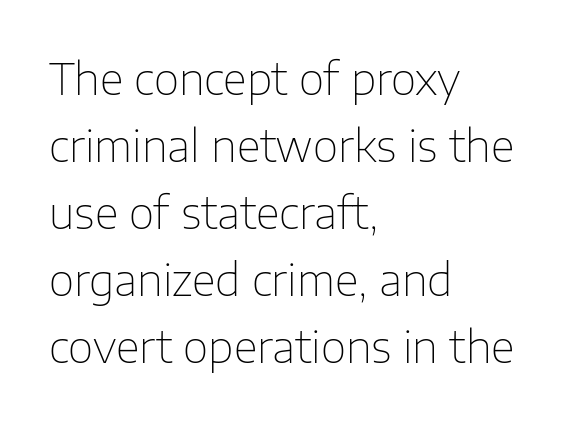
You could not count columns in this text — the font is proportionally spaced. Upright lettering throughout. This rendering features lettering with no underline. Whoever set this chose a conventional vertical rhythm. Caption: multi-line text, flush left, ragged right. The glyphs in this specimen are sans serif.
